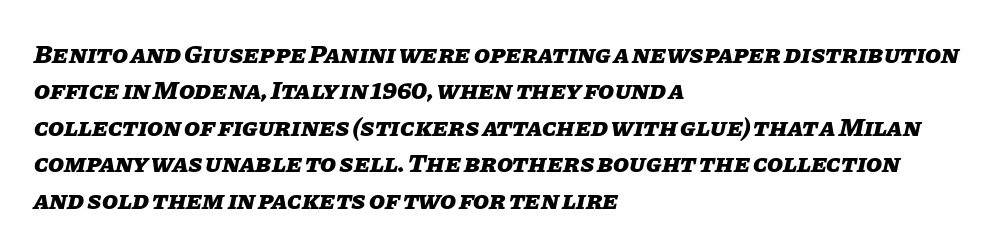
The image shows 26 px bold type, italic (leaning right); set left-aligned, normal line spacing (1.4x), normal letter spacing, not underlined.
